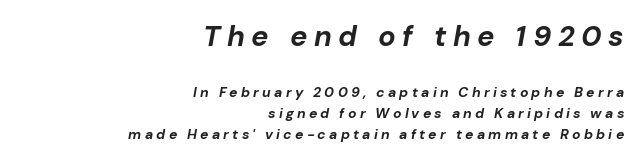
{"italic": "yes", "lean": "right", "slant_degrees": 10, "bold": "yes", "weight": "bold", "width": "normal", "stroke_contrast": "low", "x_height": "medium", "monospaced": "no", "underline": "no", "align": "right", "line_spacing": "normal", "line_spacing_ratio": 1.49, "letter_spacing": "wide", "letter_spacing_em": 0.23, "larger_block": "first", "size_ratio": 2.07, "glyph_px": 29}
